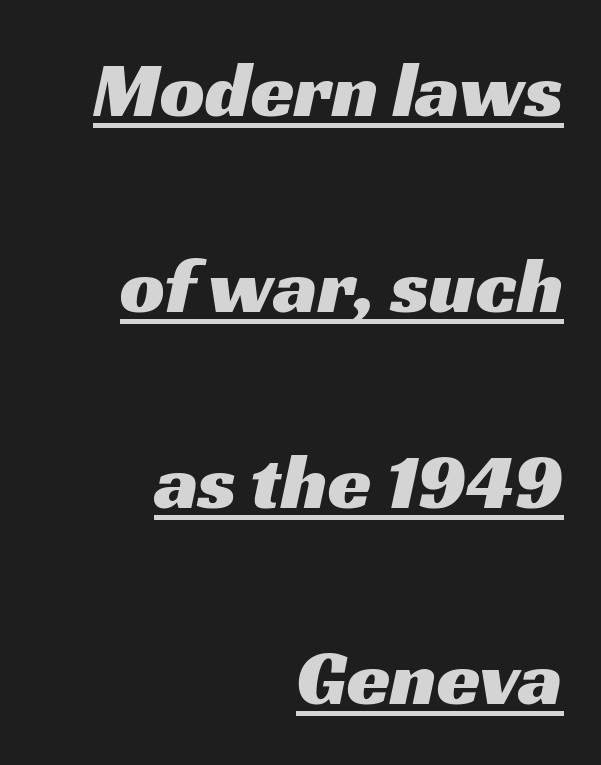
The vertical gap from one line to the next is large. These lines are rendered in a variable-pitch font. Reading down the block, your eye finds every line finishing at a fixed right position. Serifs: no, the terminals of the letterforms are clean.
